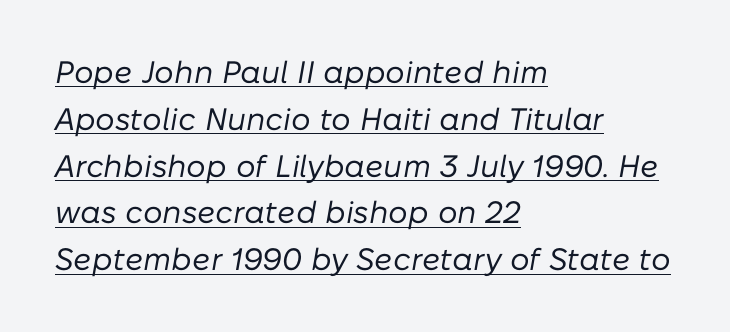
Evenly set lines give the paragraph a standard silhouette. Ink coverage per letter is moderate at most. The letters are slanted; this is an italic face. Like a heading marked for emphasis, these lines bear an underscore. Typeset ragged right — the left edge is the straight one.
